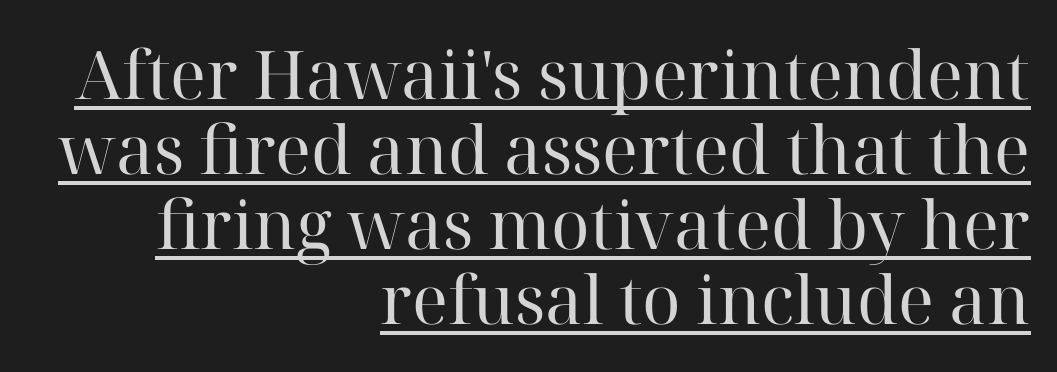
Each stroke keeps to a modest, everyday thickness or less. Does extra space separate the letters? No, they use regular spacing. The passage shown is typed in a proportional face where columns would drift. The lines are quadded right.
